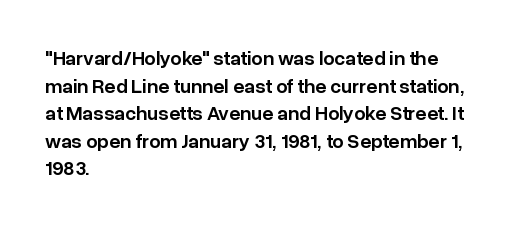
{"italic": "no", "bold": "semi", "underline": "no", "align": "left", "line_spacing": "normal", "line_spacing_ratio": 1.38, "letter_spacing": "normal", "letter_spacing_em": 0.0, "glyph_px": 20}
